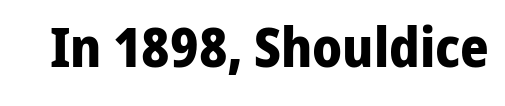
The image shows 55 px bold sans-serif type, upright; set normal letter spacing, not underlined; low stroke contrast and a medium x-height.
